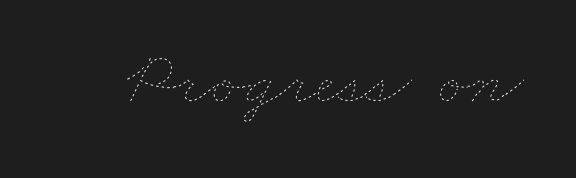
{"bold": "no", "weight": "thin", "width": "wide", "stroke_contrast": "low", "x_height": "small", "monospaced": "no", "underline": "no", "letter_spacing": "normal", "letter_spacing_em": 0.0, "glyph_px": 73}
